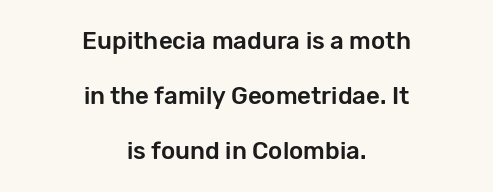
A centered setting, common on invitations and titles, is used for this passage. Notice how the stems are strictly vertical — no italics here. A clean baseline with only descenders dipping below it. The type is set solid horizontally, with unmodified tracking. Widely set lines give the paragraph a tall, airy silhouette.
